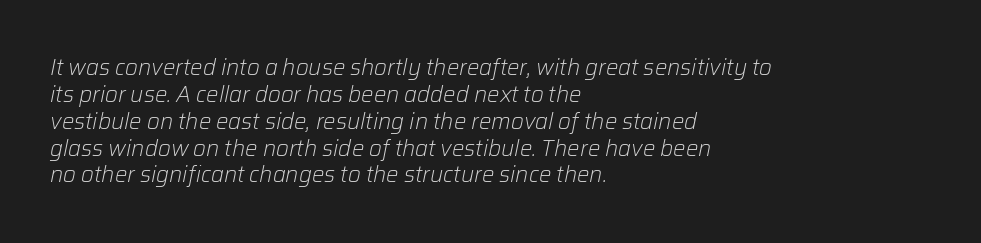
Q: Is the text bold? A: No.
Q: Is the text italic (slanted)? A: Yes, it leans right by about 12 degrees.
Q: Is the text underlined? A: No.
Q: How is the paragraph aligned? A: Left-aligned.
Q: Is the spacing between letters normal or unusually wide? A: Normal.
